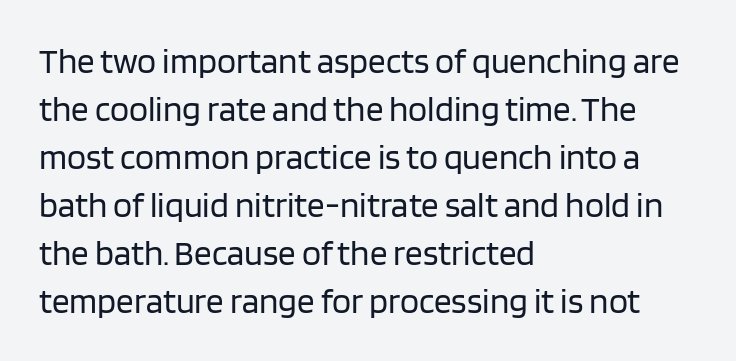
Weight: not bold — regular or lighter. Typeset ragged right — the left edge is the straight one. This block has exactly the height ordinary leading produces. How are the letters spaced? Ordinarily, with no added tracking. The face used here is proportionally spaced, like ordinary book or web type. When letters stand straight like this, we call the style roman or upright.
